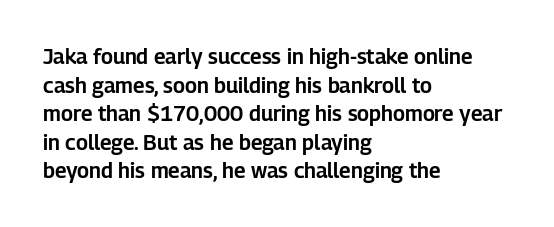
Q: Is the text italic (slanted)? A: No, it is upright.
Q: Is the text underlined? A: No.
Q: How is the paragraph aligned? A: Left-aligned.
Q: Is the spacing between letters normal or unusually wide? A: Normal.
Q: Is the spacing between lines tight, normal or loose? A: Normal.
